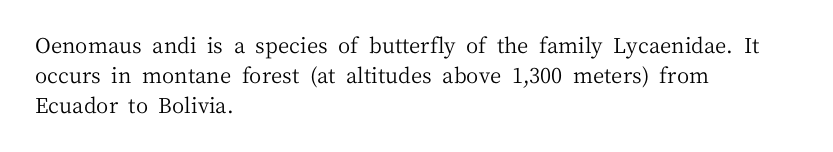
Q: Is the text bold? A: No.
Q: Is the text italic (slanted)? A: No, it is upright.
Q: Is the text underlined? A: No.
Q: How is the paragraph aligned? A: Left-aligned.
Q: Is the spacing between letters normal or unusually wide? A: Normal.
Q: Is the spacing between lines tight, normal or loose? A: Normal.
